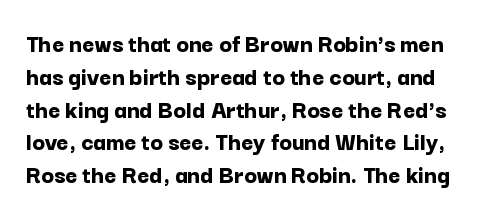
Q: Is the text bold? A: Yes.
Q: Is the text italic (slanted)? A: No, it is upright.
Q: Is the text underlined? A: No.
Q: Is the spacing between letters normal or unusually wide? A: Normal.
Q: Is the spacing between lines tight, normal or loose? A: Normal.
